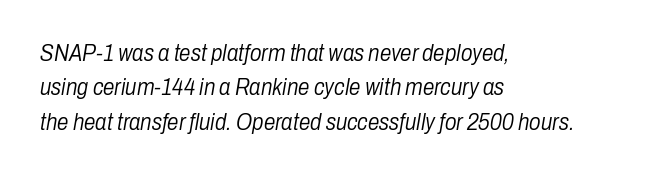
The rendering keeps characters at their native spacing. The block of text has a typical density, with ordinary space between rows. The face used here has a pronounced slope to its letters. The typesetting does not lean heavy: it is not bold. Each row of text sits above clean, open space. Line starts are locked; line ends wander.
